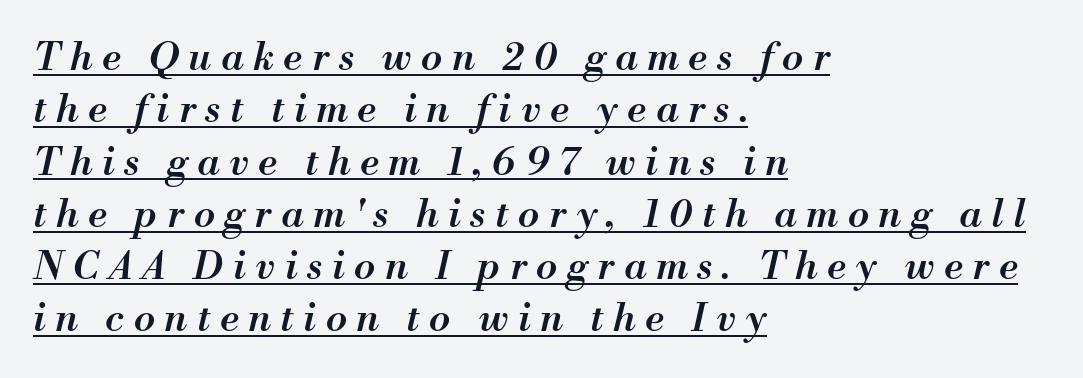
Is the type bold? Partly — it's a semibold, heavier than regular but not fully bold. Reading down the block, your eye returns to a fixed left position each line. This sample uses an oblique cut, with every glyph tilted off the vertical. Emphasis is given by a line drawn under the lettering.
